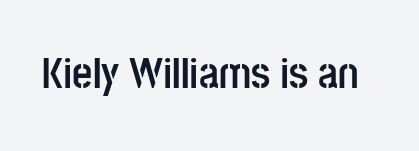
{"serif": "no", "italic": "no", "bold": "yes", "weight": "semibold", "width": "condensed", "stroke_contrast": "low", "x_height": "large", "monospaced": "no", "underline": "no", "letter_spacing": "normal", "letter_spacing_em": 0.0, "glyph_px": 44}
